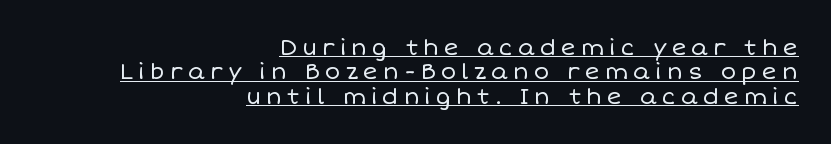
{"italic": "no", "bold": "no", "underline": "yes", "align": "right", "line_spacing": "tight", "line_spacing_ratio": 1.06, "letter_spacing": "wide", "letter_spacing_em": 0.21, "glyph_px": 23}
